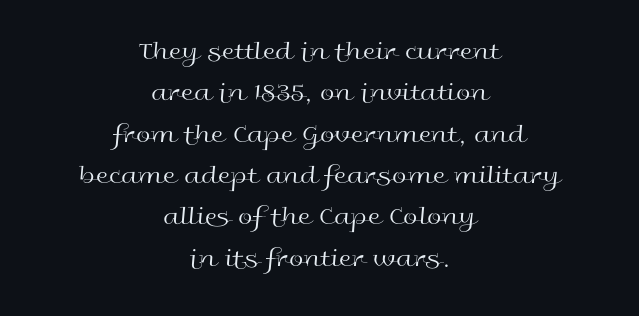
Q: Is the text bold? A: No.
Q: Is the text italic (slanted)? A: No, it is upright.
Q: Is the text underlined? A: No.
Q: How is the paragraph aligned? A: Centered.
Q: Is the spacing between letters normal or unusually wide? A: Normal.
Q: Is the spacing between lines tight, normal or loose? A: Normal.
